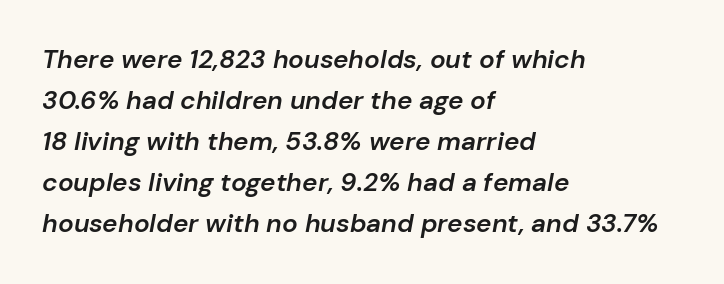
{"italic": "yes", "lean": "right", "slant_degrees": 10, "bold": "semi", "underline": "no", "align": "left", "line_spacing": "normal", "line_spacing_ratio": 1.58, "letter_spacing": "normal", "letter_spacing_em": 0.0, "glyph_px": 26}
